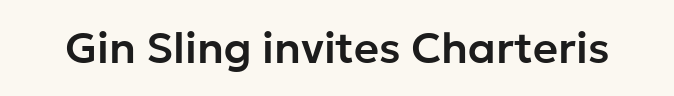
Plain, unruled lines of type. The font's upright variant was chosen for this text. I'd call this a sans setting — the letters go barefoot. Varying glyph widths throughout — classic text-font behaviour. How are the letters spaced? Ordinarily, with no added tracking.
